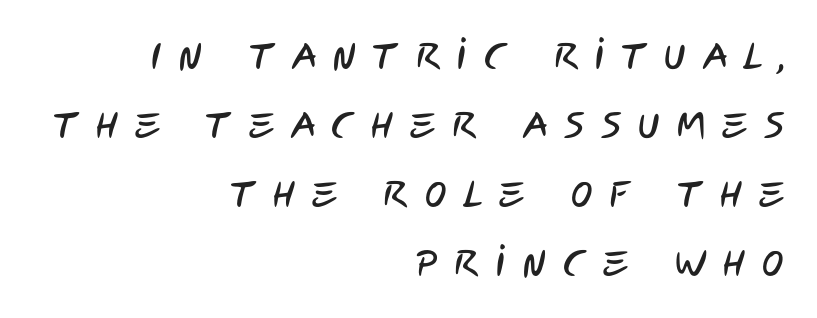
The image shows 36 px condensed sans-serif type; set right-aligned, loose line spacing (1.92x), unusually wide letter spacing (+0.47 em), not underlined; low stroke contrast and a large x-height.
